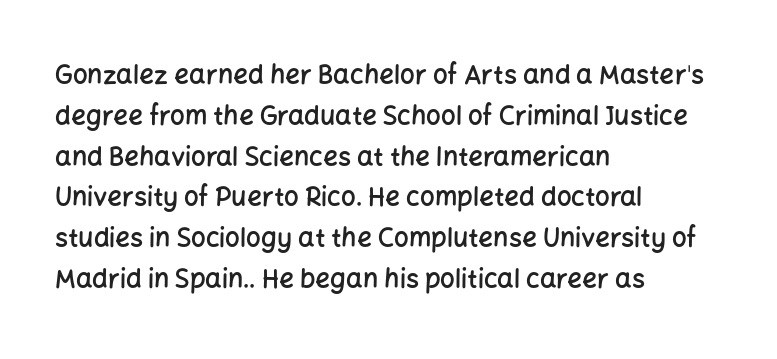
{"italic": "no", "bold": "semi", "underline": "no", "align": "left", "line_spacing": "normal", "line_spacing_ratio": 1.57, "letter_spacing": "normal", "letter_spacing_em": 0.0, "glyph_px": 26}
